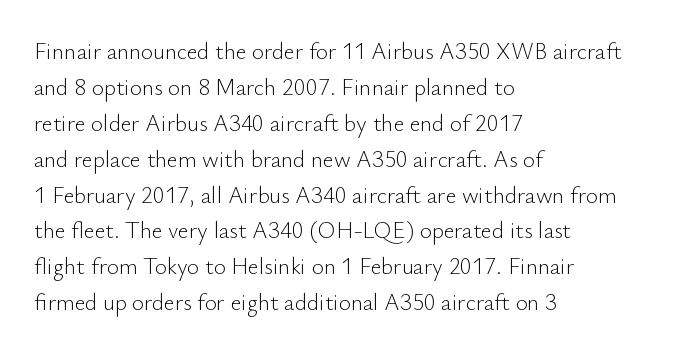
{"italic": "no", "bold": "no", "underline": "no", "align": "left", "line_spacing": "normal", "line_spacing_ratio": 1.56, "letter_spacing": "normal", "letter_spacing_em": 0.0, "glyph_px": 23}
